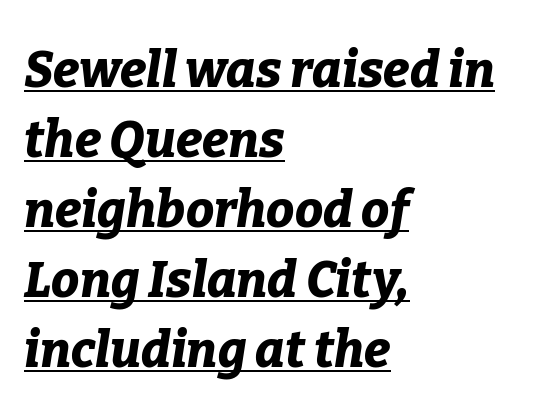
The image shows 50 px bold type, italic (leaning right); set left-aligned, normal line spacing (1.4x), normal letter spacing, underlined; low stroke contrast and a medium x-height.
